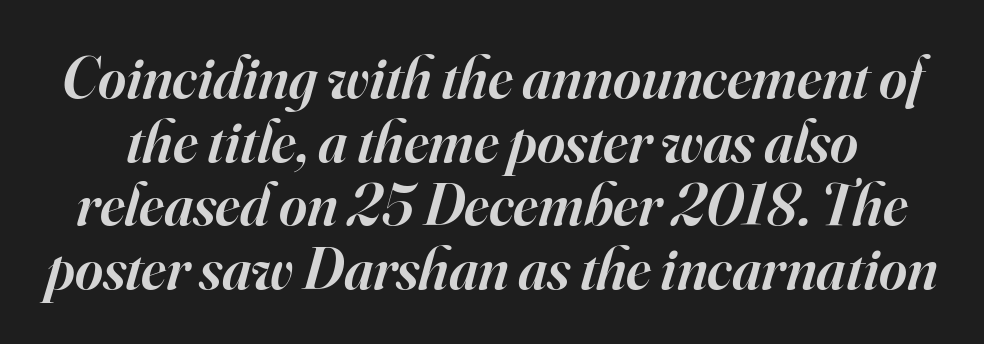
{"serif": "yes", "italic": "yes", "lean": "right", "slant_degrees": 16, "bold": "semi", "weight": "semibold", "width": "normal", "stroke_contrast": "high", "x_height": "small", "monospaced": "no", "underline": "no", "line_spacing": "tight", "line_spacing_ratio": 1.06, "letter_spacing": "normal", "letter_spacing_em": 0.0, "glyph_px": 60}
